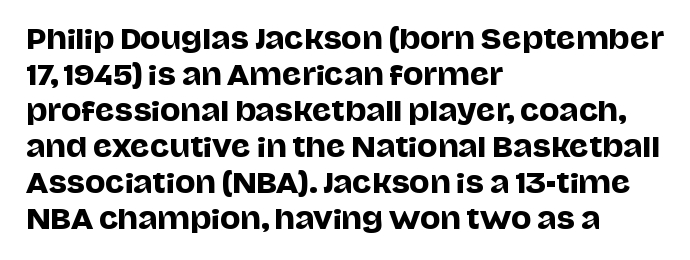
Q: Is the text italic (slanted)? A: No, it is upright.
Q: Is the text underlined? A: No.
Q: How is the paragraph aligned? A: Left-aligned.
Q: Is the spacing between letters normal or unusually wide? A: Normal.
Q: Is the spacing between lines tight, normal or loose? A: Normal.
